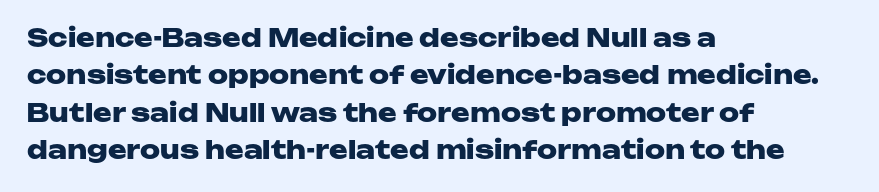
{"italic": "no", "bold": "yes", "underline": "no", "align": "left", "line_spacing": "normal", "line_spacing_ratio": 1.5, "letter_spacing": "normal", "letter_spacing_em": 0.0, "glyph_px": 25}
